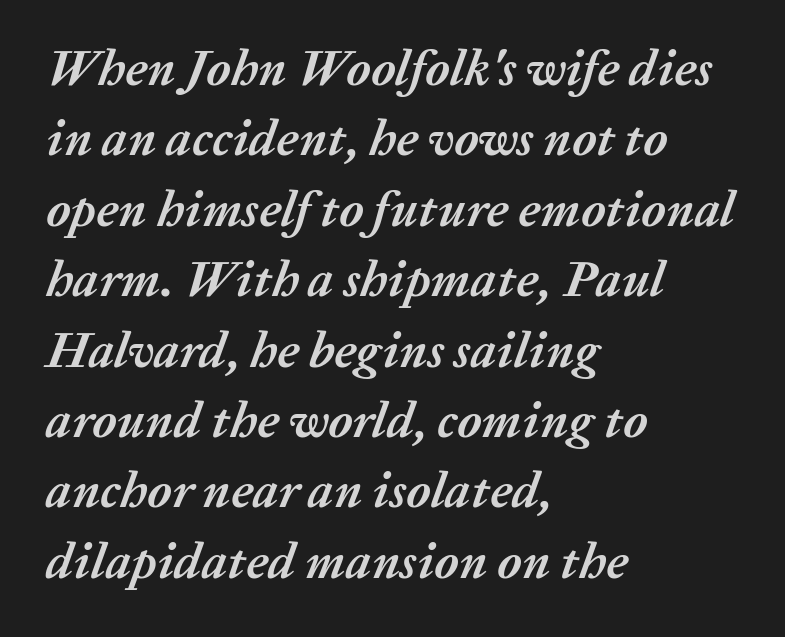
Compared with a centered layout, this one pins lines to the left instead. These lines were composed using italics. You could not count columns in this text — the font is proportionally spaced. In terms of leading, this rendering sits right in the middle. Tracking value appears to be zero — textbook default spacing. Caption: bold face, heavy strokes.
